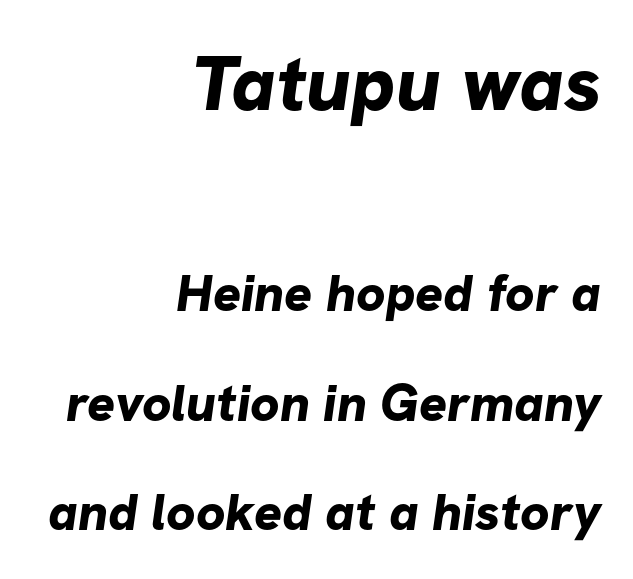
The image shows 78 px bold sans-serif type; set right-aligned, loose line spacing (2.11x), normal letter spacing, not underlined; the first (top) block is 1.5x larger; low stroke contrast and a medium x-height.
